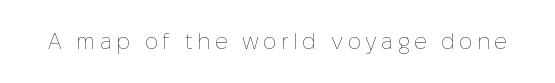
The strokes are not fattened; the text isn't bold. What stands out about the letter spacing? Its width — letters are far apart. Posture: straight, roman, zero tilt. Type without underlining.
